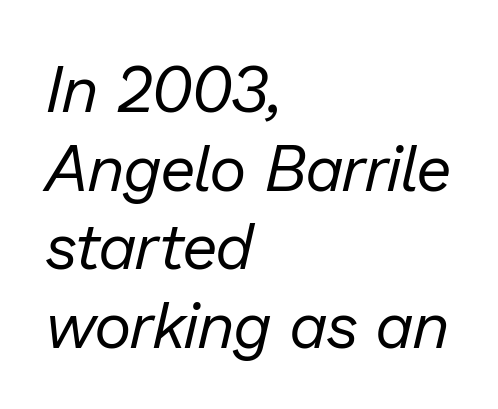
{"italic": "yes", "lean": "right", "slant_degrees": 13, "bold": "no", "weight": "regular", "width": "normal", "stroke_contrast": "low", "x_height": "medium", "monospaced": "no", "underline": "no", "align": "left", "line_spacing_ratio": 1.23, "letter_spacing": "normal", "letter_spacing_em": 0.0, "glyph_px": 64}
